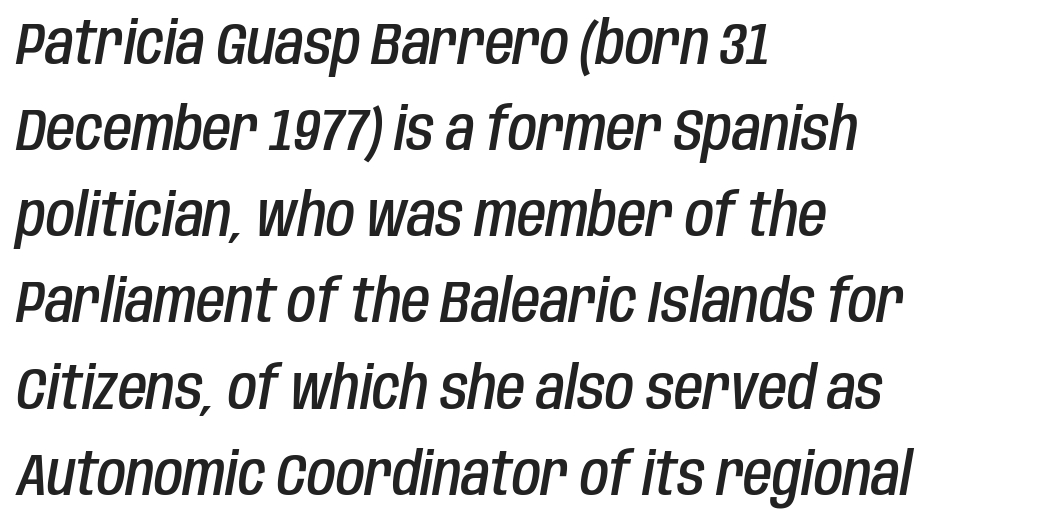
In terms of letterspacing, this is plain default setting. The rendering uses natural spacing where letterforms have individual widths. This sample uses an oblique cut, with every glyph tilted off the vertical. The rendering anchors every line to the left-hand side. Look at the stroke-to-counter ratio: somewhat heavy, a semibold. Whoever set this chose a conventional vertical rhythm.
